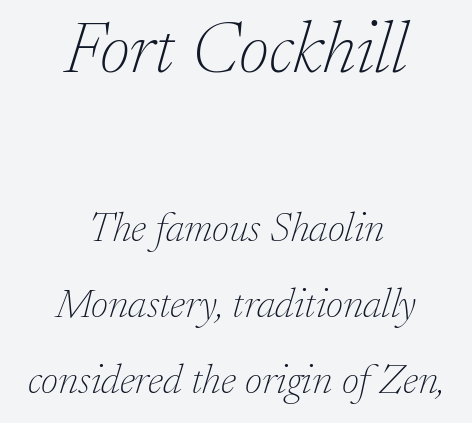
The glyphs are unaccompanied by any horizontal stroke below them. Tracking value appears to be zero — textbook default spacing. Vertical stems look standard width or narrower in stroke. Serifs: yes, visible at the terminals of the letterforms. Casual observation: everything's sitting right in the middle.
